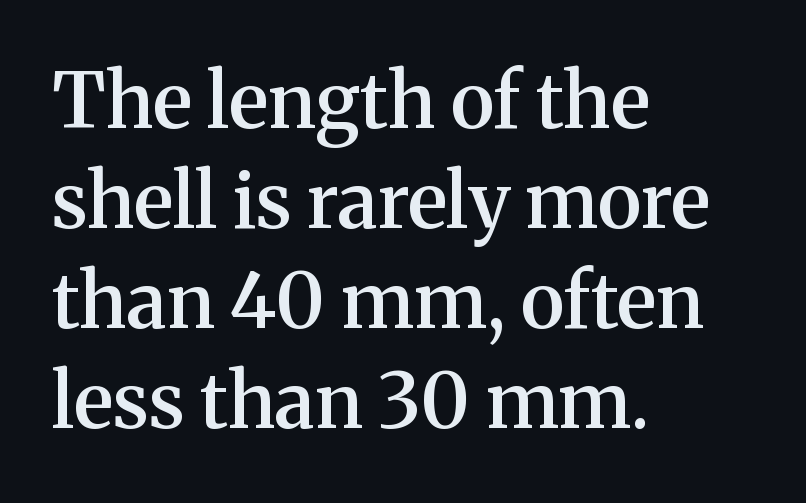
The image shows 77 px semibold serif type, upright; set left-aligned, normal line spacing (1.3x), normal letter spacing, not underlined; medium stroke contrast and a medium x-height.
